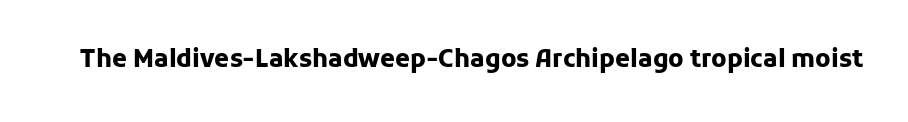
What stands out about the letter spacing? Nothing — it is the standard amount. Upright lettering throughout. Bold? Absolutely — the strokes are thick and heavy. The glyphs are unaccompanied by any horizontal stroke below them.
